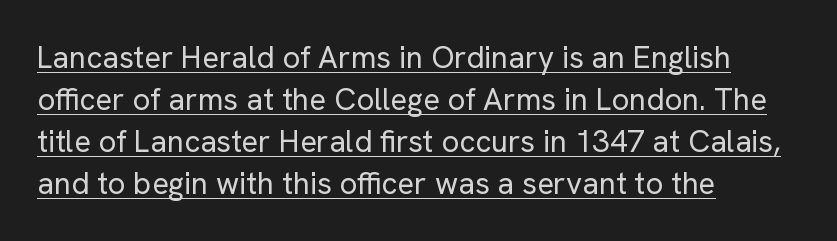
{"serif": "no", "italic": "no", "bold": "no", "weight": "regular", "width": "normal", "stroke_contrast": "low", "x_height": "medium", "monospaced": "no", "underline": "yes", "align": "left", "line_spacing": "normal", "line_spacing_ratio": 1.35, "letter_spacing": "normal", "letter_spacing_em": 0.0, "glyph_px": 31}
